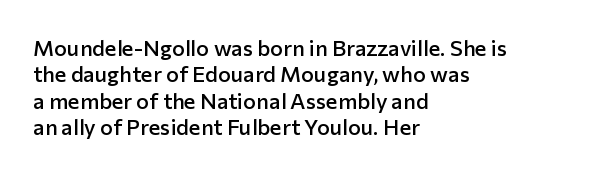
In terms of posture, this sample is upright. Does the copy run flush right? No — it runs flush left. Each word holds together tightly as a unit, with standard inter-letter gaps. Just letters on the line, the space beneath them empty. On the weight axis this lands at semibold, roughly 600.
